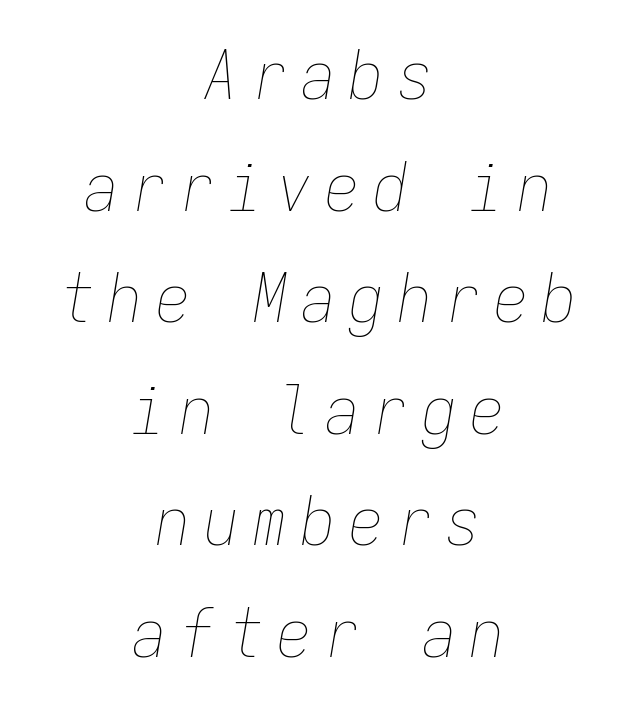
{"italic": "yes", "lean": "right", "slant_degrees": 9, "bold": "no", "weight": "thin", "width": "condensed", "stroke_contrast": "low", "x_height": "medium", "monospaced": "yes", "underline": "no", "align": "center", "line_spacing": "normal", "line_spacing_ratio": 1.64, "letter_spacing": "wide", "letter_spacing_em": 0.21, "glyph_px": 68}
